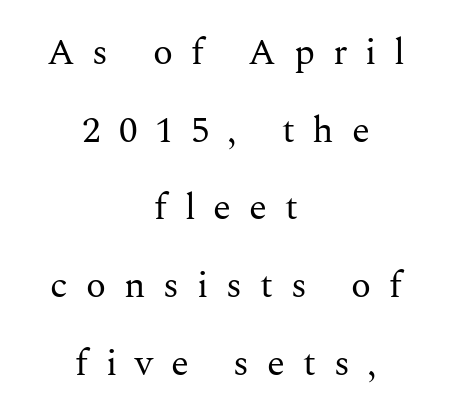
The image shows 37 px regular-weight serif type, upright; set centered, loose line spacing (2.1x), unusually wide letter spacing (+0.48 em), not underlined; medium stroke contrast and a medium x-height.
